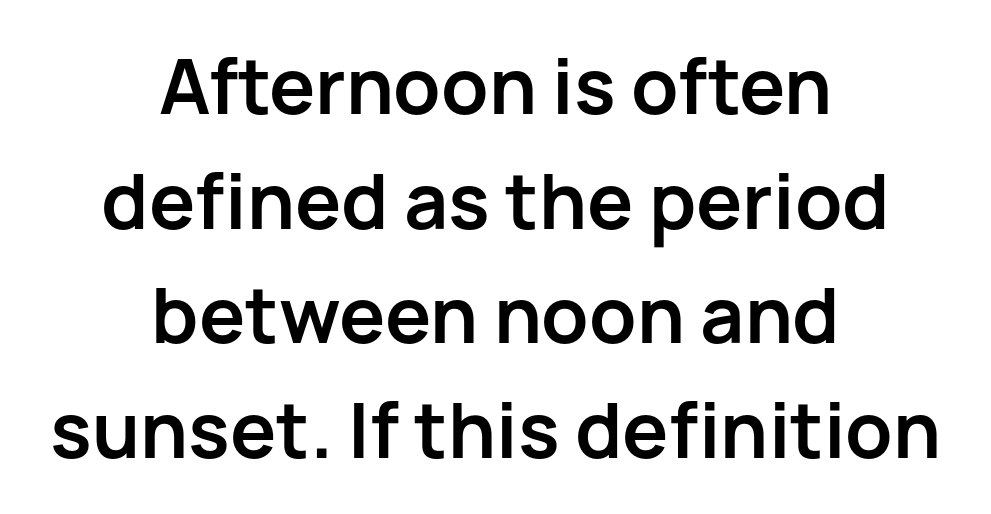
Notice how thick the strokes are: this is what a full bold looks like. Short note: letters normally spaced. Notice how descenders clear the ascenders below comfortably — that's standard leading. Casual observation: everything's sitting right in the middle. The type sits square on the baseline with zero lean. This sample has the flowing, uneven cadence of proportional lettering.
